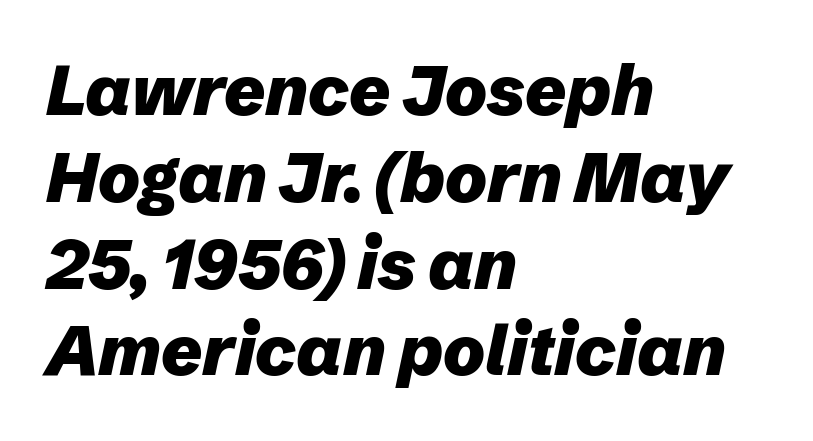
{"italic": "yes", "lean": "right", "slant_degrees": 12, "bold": "yes", "weight": "heavy", "width": "normal", "stroke_contrast": "low", "x_height": "medium", "monospaced": "no", "underline": "no", "align": "left", "line_spacing_ratio": 1.24, "letter_spacing": "normal", "letter_spacing_em": 0.0, "glyph_px": 70}
